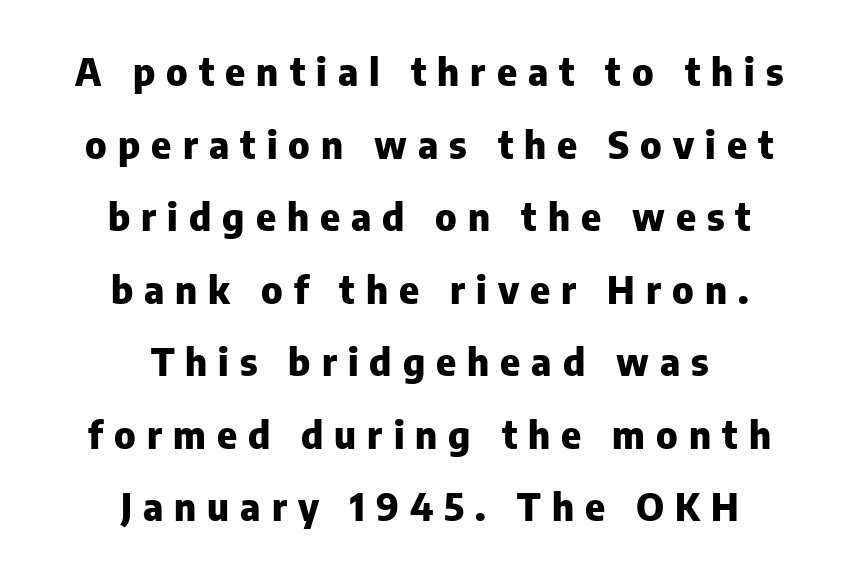
Q: Is the text bold? A: Yes.
Q: Is the text italic (slanted)? A: No, it is upright.
Q: Is the typeface a serif or a sans-serif typeface? A: Sans-serif.
Q: Is the text underlined? A: No.
Q: How is the paragraph aligned? A: Centered.
Q: Is the spacing between letters normal or unusually wide? A: Unusually wide.
Q: Is the spacing between lines tight, normal or loose? A: Loose.
Q: Width (condensed, normal, or wide)? A: Normal.
Q: Stroke contrast? A: Low.
Q: x-height? A: Medium.
Q: Monospaced? A: No.
